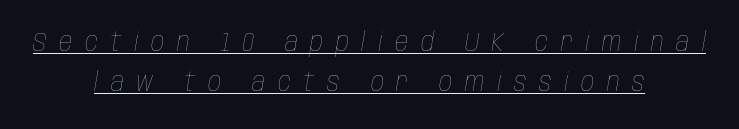
The image shows 26 px text type, italic (leaning right); set centered, normal line spacing (1.54x), unusually wide letter spacing (+0.48 em), underlined.
